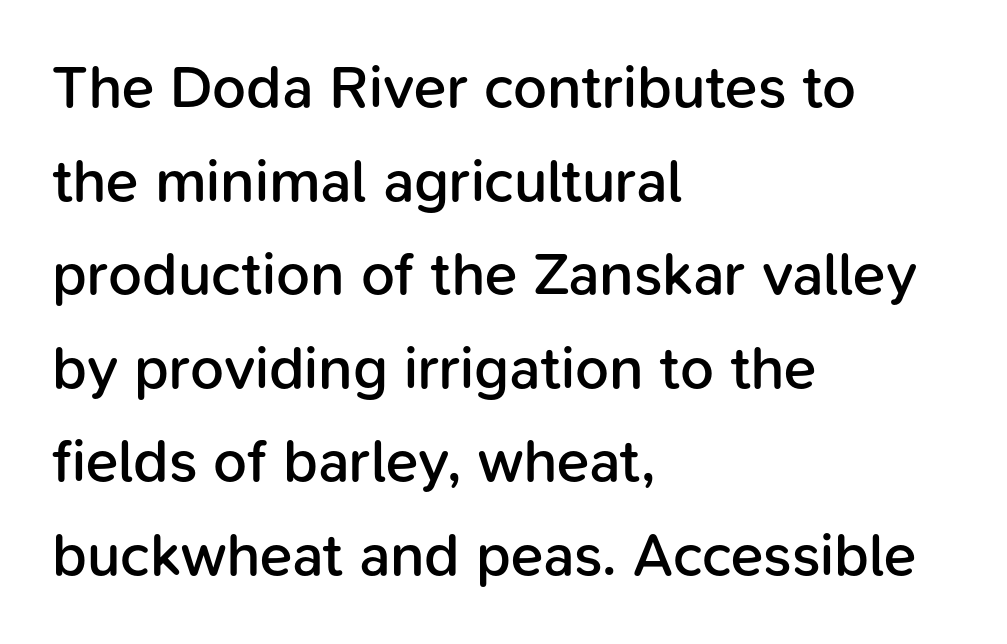
Q: Is the text bold? A: Semi-bold.
Q: Is the text italic (slanted)? A: No, it is upright.
Q: Is the typeface a serif or a sans-serif typeface? A: Sans-serif.
Q: Is the text underlined? A: No.
Q: How is the paragraph aligned? A: Left-aligned.
Q: Is the spacing between letters normal or unusually wide? A: Normal.
Q: Is the spacing between lines tight, normal or loose? A: Normal.
Q: Width (condensed, normal, or wide)? A: Normal.
Q: Stroke contrast? A: Low.
Q: x-height? A: Medium.
Q: Monospaced? A: No.
